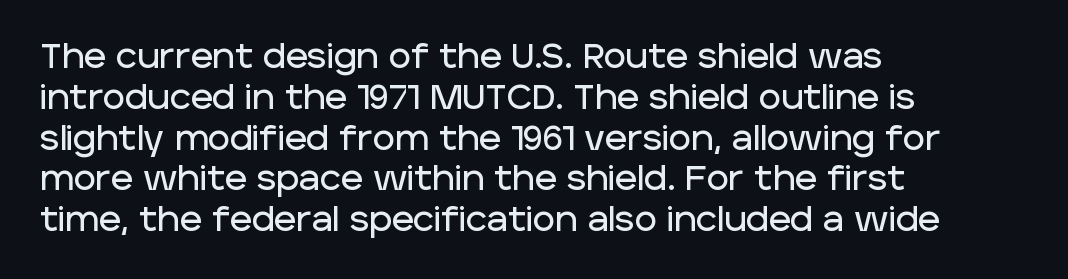
Type without underlining. Looks like regular typesetting: each glyph gets only the width it needs. Caption: standard tracking, unaltered. Compared with a centered layout, this one pins lines to the left instead. This sample uses an upright cut, with every glyph sitting square on the baseline. Classification — sans serif.
